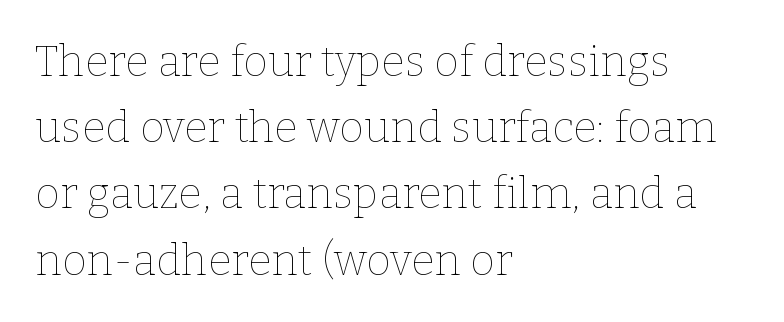
Q: Is the text bold? A: No.
Q: Is the text italic (slanted)? A: No, it is upright.
Q: Is the text underlined? A: No.
Q: How is the paragraph aligned? A: Left-aligned.
Q: Is the spacing between letters normal or unusually wide? A: Normal.
Q: Is the spacing between lines tight, normal or loose? A: Normal.
Q: Width (condensed, normal, or wide)? A: Normal.
Q: Stroke contrast? A: Low.
Q: x-height? A: Medium.
Q: Monospaced? A: No.
